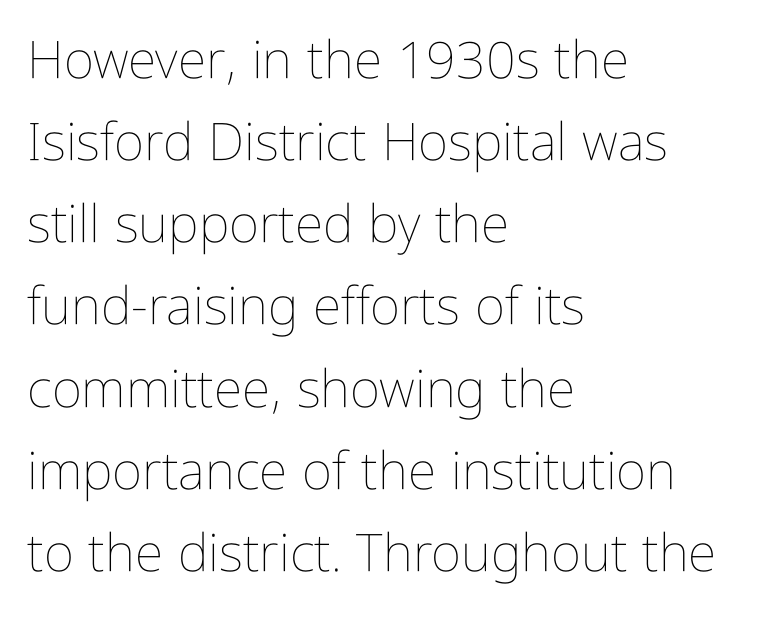
{"italic": "no", "bold": "no", "weight": "thin", "width": "condensed", "stroke_contrast": "low", "x_height": "medium", "monospaced": "no", "underline": "no", "align": "left", "line_spacing": "normal", "line_spacing_ratio": 1.58, "letter_spacing": "normal", "letter_spacing_em": 0.0, "glyph_px": 52}
